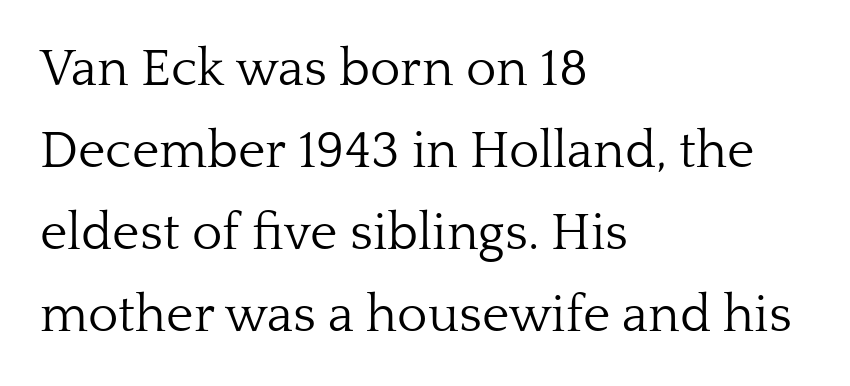
Q: Is the text bold? A: No.
Q: Is the text italic (slanted)? A: No, it is upright.
Q: Is the typeface a serif or a sans-serif typeface? A: Serif.
Q: Is the text underlined? A: No.
Q: How is the paragraph aligned? A: Left-aligned.
Q: Is the spacing between letters normal or unusually wide? A: Normal.
Q: Is the spacing between lines tight, normal or loose? A: Normal.
Q: Width (condensed, normal, or wide)? A: Normal.
Q: Stroke contrast? A: Low.
Q: x-height? A: Medium.
Q: Monospaced? A: No.
